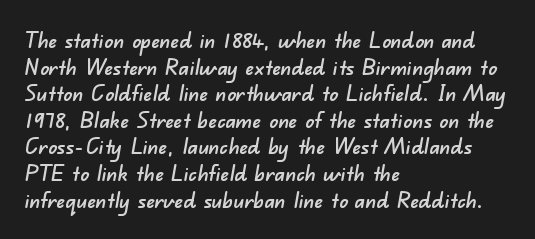
Left-aligned paragraph, ragged on the right. Descenders are the only things crossing below the line. A typesetter would call this zero additional tracking.
